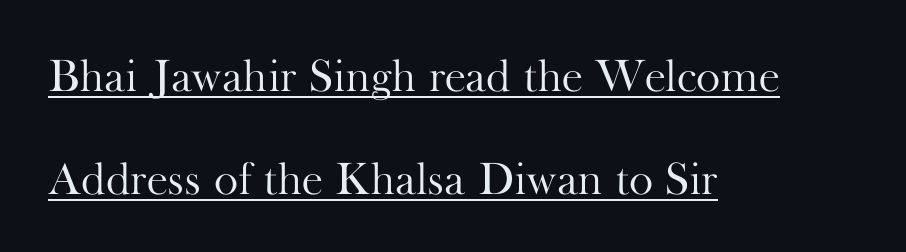
{"serif": "yes", "italic": "no", "bold": "no", "weight": "light", "width": "normal", "stroke_contrast": "high", "x_height": "small", "monospaced": "no", "underline": "yes", "align": "left", "line_spacing": "loose", "line_spacing_ratio": 2.23, "letter_spacing": "normal", "letter_spacing_em": 0.0, "glyph_px": 46}
